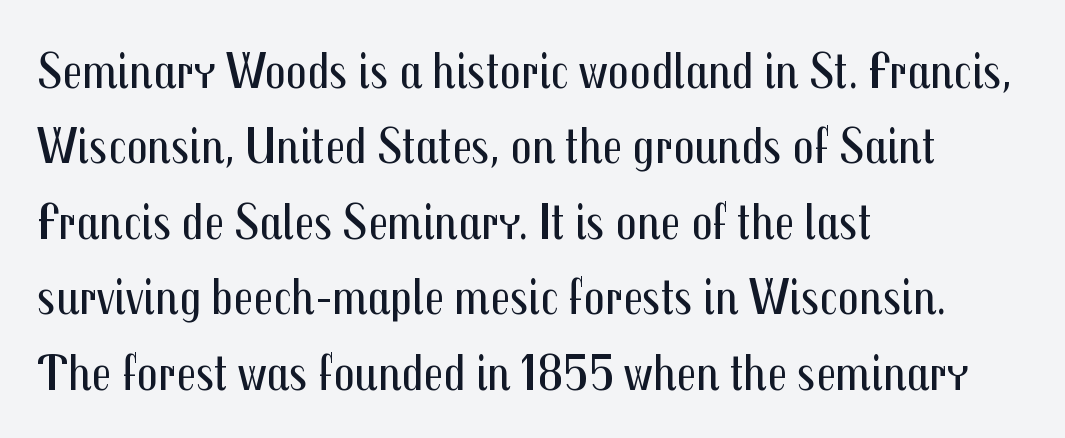
{"serif": "no", "italic": "no", "bold": "no", "weight": "regular", "width": "condensed", "stroke_contrast": "medium", "x_height": "medium", "monospaced": "no", "underline": "no", "align": "left", "line_spacing": "normal", "line_spacing_ratio": 1.45, "letter_spacing": "normal", "letter_spacing_em": 0.0, "glyph_px": 52}
